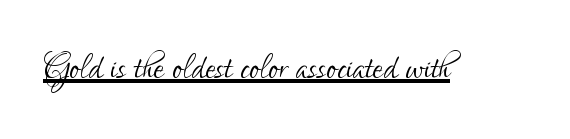
Q: Is the text bold? A: No.
Q: Is the text italic (slanted)? A: Yes.
Q: Is the typeface a serif or a sans-serif typeface? A: Sans-serif.
Q: Is the text underlined? A: Yes.
Q: Is the spacing between letters normal or unusually wide? A: Normal.
Q: Width (condensed, normal, or wide)? A: Condensed.
Q: Stroke contrast? A: Low.
Q: x-height? A: Small.
Q: Monospaced? A: No.
